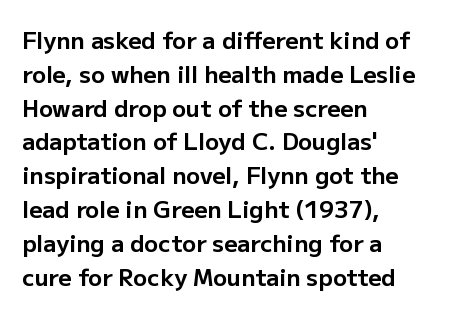
The image shows 23 px bold type, upright; set left-aligned, normal line spacing (1.47x), normal letter spacing, not underlined.
